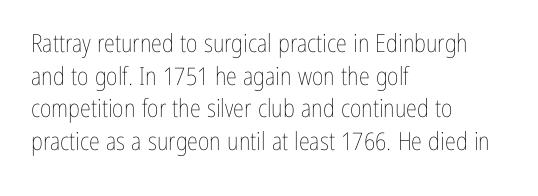
Q: Is the text bold? A: No.
Q: Is the text italic (slanted)? A: No, it is upright.
Q: Is the text underlined? A: No.
Q: How is the paragraph aligned? A: Left-aligned.
Q: Is the spacing between letters normal or unusually wide? A: Normal.
Q: Is the spacing between lines tight, normal or loose? A: Normal.
